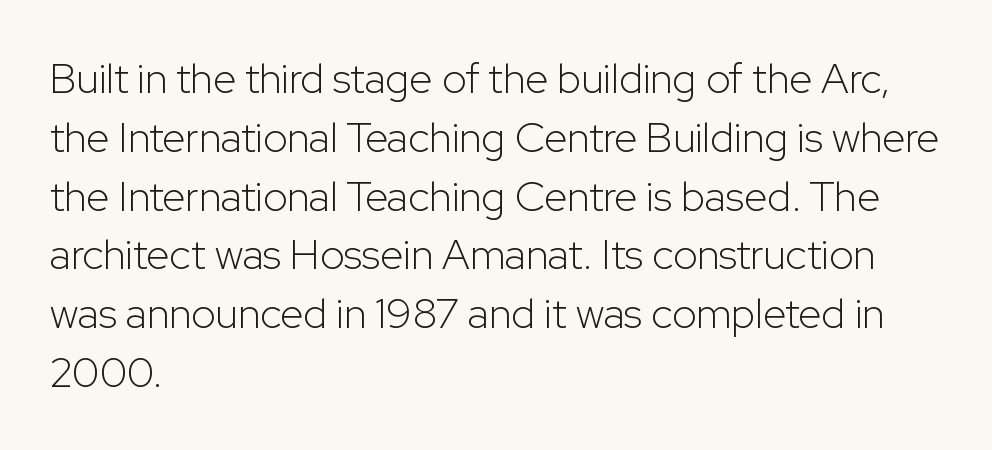
Q: Is the text bold? A: No.
Q: Is the text italic (slanted)? A: No, it is upright.
Q: Is the typeface a serif or a sans-serif typeface? A: Sans-serif.
Q: Is the text underlined? A: No.
Q: How is the paragraph aligned? A: Left-aligned.
Q: Is the spacing between letters normal or unusually wide? A: Normal.
Q: Is the spacing between lines tight, normal or loose? A: Normal.
Q: Width (condensed, normal, or wide)? A: Normal.
Q: Stroke contrast? A: Low.
Q: x-height? A: Medium.
Q: Monospaced? A: No.
